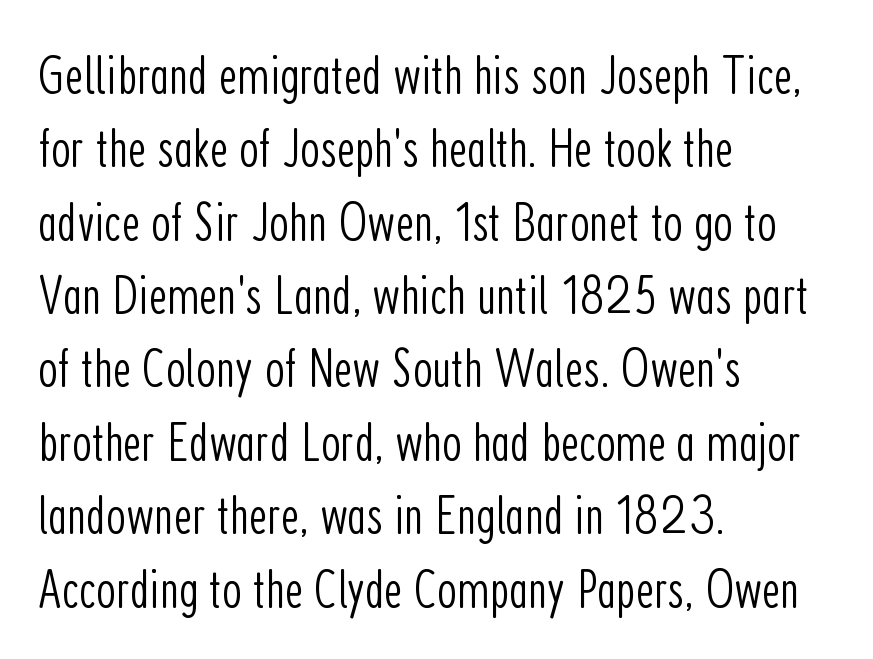
The image shows 56 px light, condensed sans-serif type, upright; set left-aligned, normal line spacing (1.31x), normal letter spacing, not underlined; low stroke contrast and a medium x-height.
